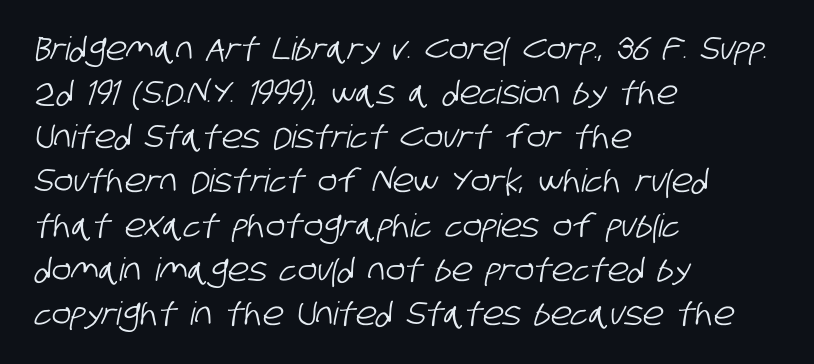
The image shows 32 px condensed sans-serif type; set left-aligned, normal line spacing (1.38x), normal letter spacing, not underlined; low stroke contrast and a large x-height.
